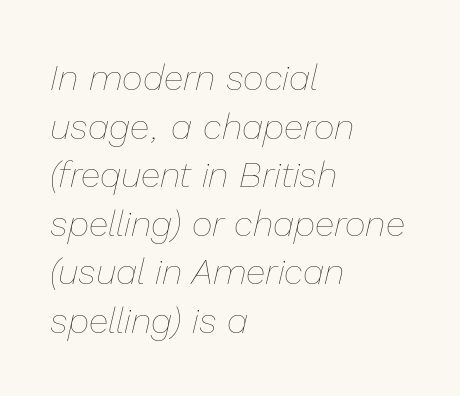
Q: Is the text bold? A: No.
Q: Is the text italic (slanted)? A: Yes, it leans right by about 13 degrees.
Q: Is the text underlined? A: No.
Q: How is the paragraph aligned? A: Left-aligned.
Q: Is the spacing between letters normal or unusually wide? A: Normal.
Q: Is the spacing between lines tight, normal or loose? A: Normal.
Q: Width (condensed, normal, or wide)? A: Normal.
Q: Stroke contrast? A: Low.
Q: x-height? A: Medium.
Q: Monospaced? A: No.
